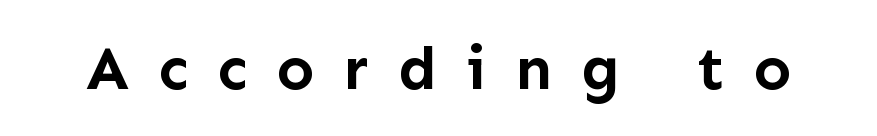
{"serif": "no", "italic": "no", "bold": "yes", "weight": "semibold", "width": "normal", "stroke_contrast": "low", "x_height": "medium", "monospaced": "no", "underline": "no", "letter_spacing": "wide", "letter_spacing_em": 0.47, "glyph_px": 62}
